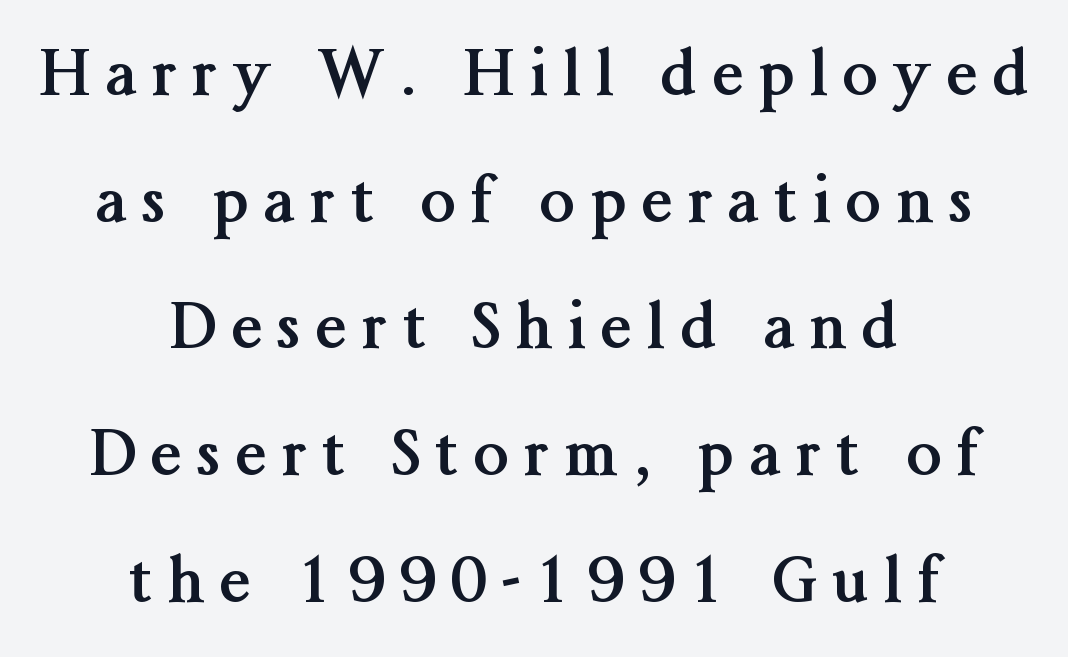
Q: Is the text bold? A: Yes.
Q: Is the text italic (slanted)? A: No, it is upright.
Q: Is the typeface a serif or a sans-serif typeface? A: Serif.
Q: Is the text underlined? A: No.
Q: How is the paragraph aligned? A: Centered.
Q: Is the spacing between letters normal or unusually wide? A: Unusually wide.
Q: Is the spacing between lines tight, normal or loose? A: Loose.
Q: Width (condensed, normal, or wide)? A: Normal.
Q: Stroke contrast? A: Medium.
Q: x-height? A: Medium.
Q: Monospaced? A: No.
